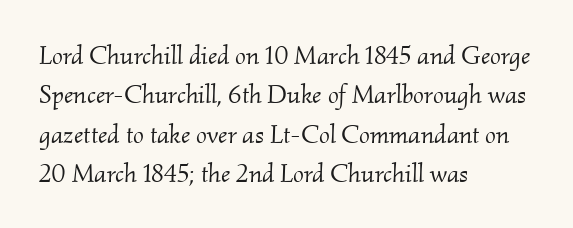
{"italic": "yes", "lean": "right", "slant_degrees": 2, "bold": "no", "underline": "no", "align": "left", "line_spacing": "normal", "line_spacing_ratio": 1.51, "letter_spacing": "normal", "letter_spacing_em": 0.0, "glyph_px": 26}
